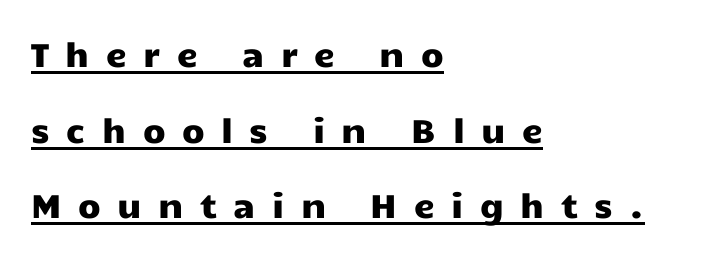
The image shows 33 px wide sans-serif type, upright; set left-aligned, loose line spacing (2.29x), unusually wide letter spacing (+0.5 em), underlined; low stroke contrast and a medium x-height.
